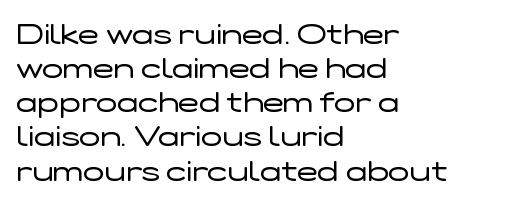
Q: Is the text bold? A: No.
Q: Is the text italic (slanted)? A: No, it is upright.
Q: Is the typeface a serif or a sans-serif typeface? A: Sans-serif.
Q: Is the text underlined? A: No.
Q: How is the paragraph aligned? A: Left-aligned.
Q: Is the spacing between letters normal or unusually wide? A: Normal.
Q: Width (condensed, normal, or wide)? A: Wide.
Q: Stroke contrast? A: Low.
Q: x-height? A: Medium.
Q: Monospaced? A: No.
